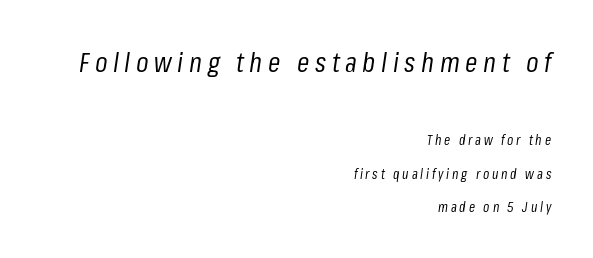
Q: Is the text bold? A: No.
Q: Is the text italic (slanted)? A: Yes, it leans right by about 8 degrees.
Q: Is the text underlined? A: No.
Q: How is the paragraph aligned? A: Right-aligned.
Q: Is the spacing between letters normal or unusually wide? A: Unusually wide.
Q: Is the spacing between lines tight, normal or loose? A: Loose.
Q: Which block of text is set in a larger size, the first (top) or the second (bottom)? A: The first (top) one.
Q: Width (condensed, normal, or wide)? A: Condensed.
Q: Stroke contrast? A: Low.
Q: x-height? A: Medium.
Q: Monospaced? A: No.
